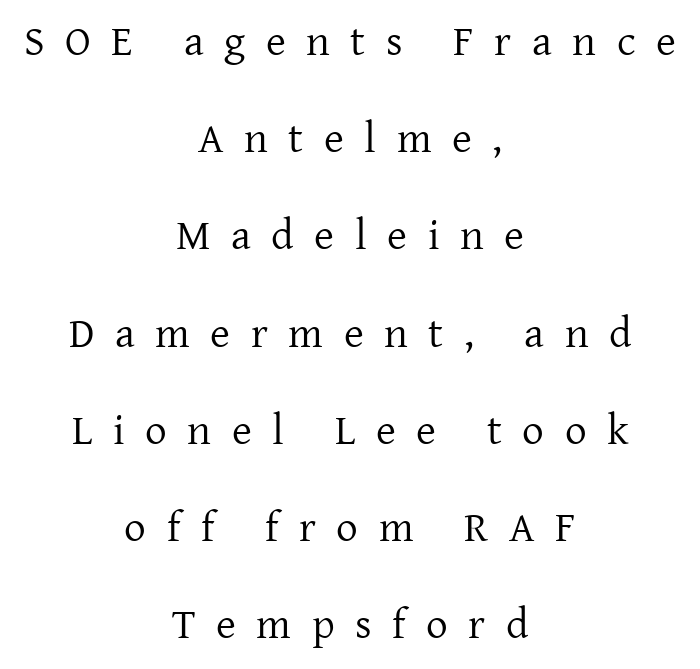
{"serif": "yes", "italic": "no", "bold": "no", "weight": "regular", "width": "normal", "stroke_contrast": "low", "x_height": "medium", "monospaced": "no", "underline": "no", "align": "center", "line_spacing": "loose", "line_spacing_ratio": 2.26, "letter_spacing": "wide", "letter_spacing_em": 0.48, "glyph_px": 43}
